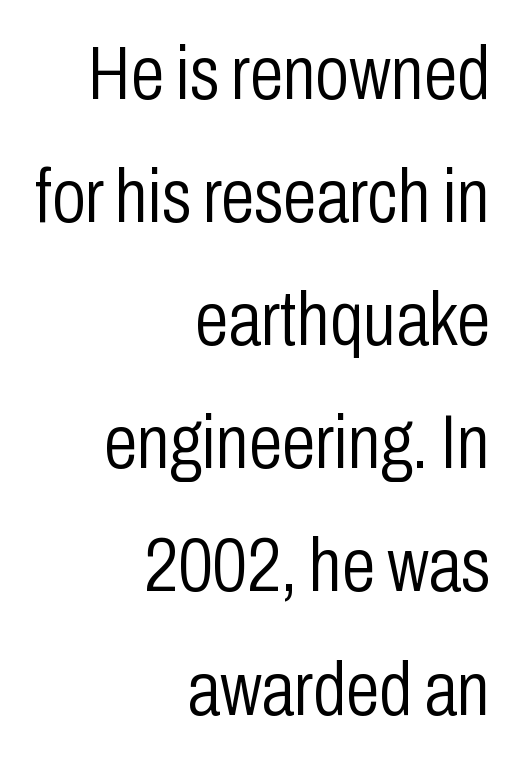
{"serif": "no", "italic": "no", "bold": "no", "weight": "light", "width": "condensed", "stroke_contrast": "low", "x_height": "medium", "monospaced": "no", "underline": "no", "align": "right", "line_spacing": "normal", "line_spacing_ratio": 1.62, "letter_spacing": "normal", "letter_spacing_em": 0.0, "glyph_px": 76}
